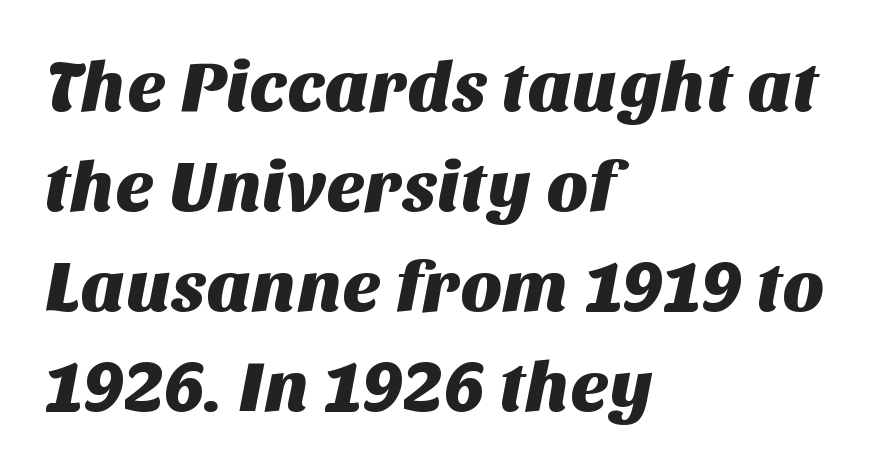
{"serif": "no", "width": "normal", "stroke_contrast": "medium", "x_height": "large", "monospaced": "no", "underline": "no", "align": "left", "line_spacing": "normal", "line_spacing_ratio": 1.39, "letter_spacing": "normal", "letter_spacing_em": 0.0, "glyph_px": 72}
